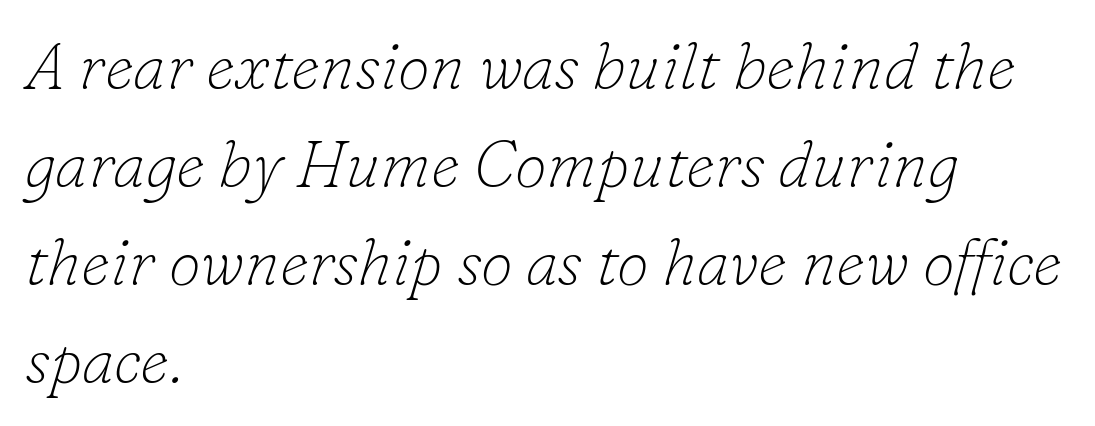
{"serif": "yes", "italic": "yes", "lean": "right", "slant_degrees": 16, "bold": "no", "weight": "thin", "width": "normal", "stroke_contrast": "low", "x_height": "small", "monospaced": "no", "underline": "no", "align": "left", "line_spacing": "normal", "line_spacing_ratio": 1.51, "letter_spacing": "normal", "letter_spacing_em": 0.0, "glyph_px": 65}
